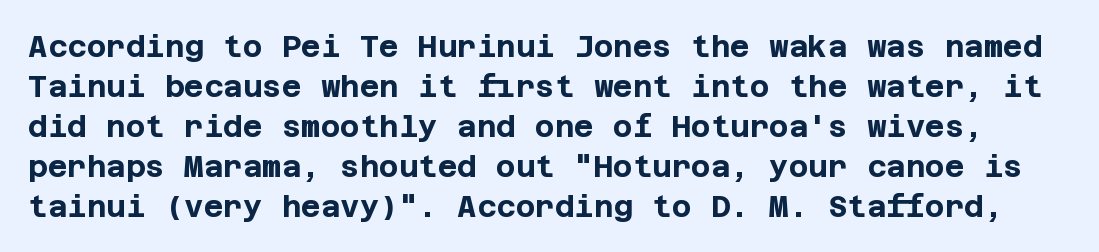
{"serif": "no", "italic": "no", "bold": "yes", "weight": "bold", "width": "normal", "stroke_contrast": "low", "x_height": "large", "underline": "no", "line_spacing": "normal", "line_spacing_ratio": 1.33, "letter_spacing": "normal", "letter_spacing_em": 0.0, "glyph_px": 30}
